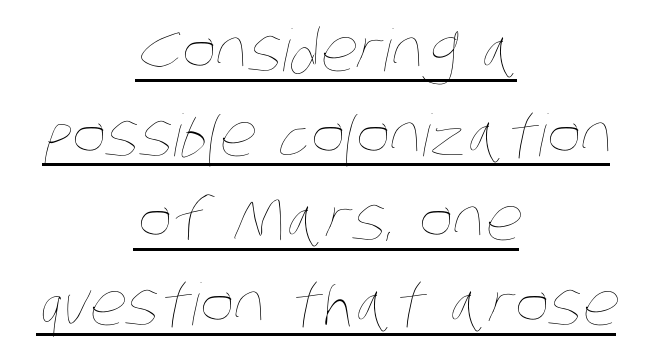
The image shows 58 px thin, condensed type; set centered, normal line spacing (1.46x), normal letter spacing, underlined; low stroke contrast and a large x-height.
